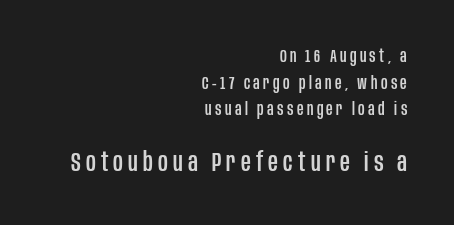
The image shows 27 px text type, upright; set right-aligned, normal line spacing (1.48x), not underlined; the second (bottom) block is 1.5x larger.
